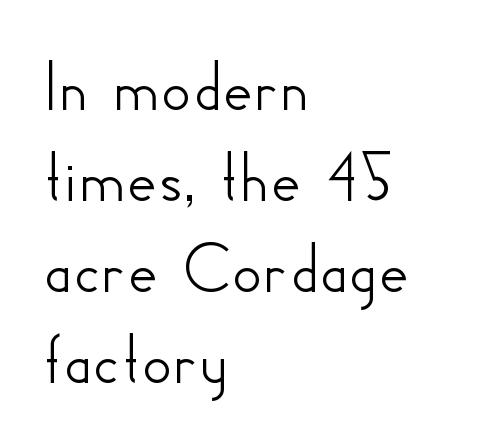
This sample uses a sans-serif face. No italicization has been applied; the sample stays upright. Students, note that the glyphs here touch the page at normal intervals. The text block is weighted toward the left margin, trailing off unevenly rightward.
